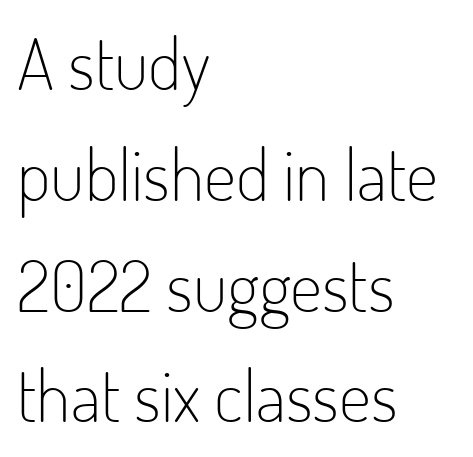
Glyph-to-glyph distance matches everyday printed text. On a weight scale, this lands at 450 or below. This sample uses a sans-serif face. The vertical gap from one line to the next is medium. Is this a fixed-width face? No — the glyphs have proportional, varying widths. A roman cut, with each character standing at attention.
